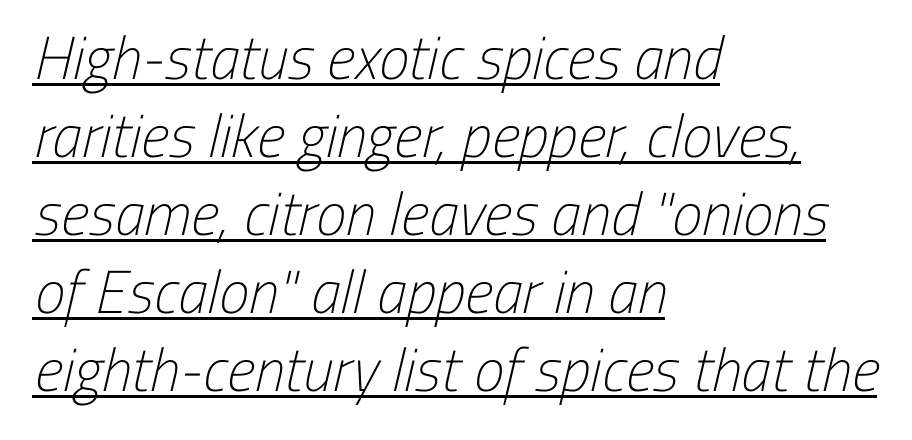
Q: Is the text bold? A: No.
Q: Is the typeface a serif or a sans-serif typeface? A: Sans-serif.
Q: Is the text underlined? A: Yes.
Q: How is the paragraph aligned? A: Left-aligned.
Q: Is the spacing between letters normal or unusually wide? A: Normal.
Q: Is the spacing between lines tight, normal or loose? A: Normal.
Q: Width (condensed, normal, or wide)? A: Condensed.
Q: Stroke contrast? A: Low.
Q: x-height? A: Medium.
Q: Monospaced? A: No.
